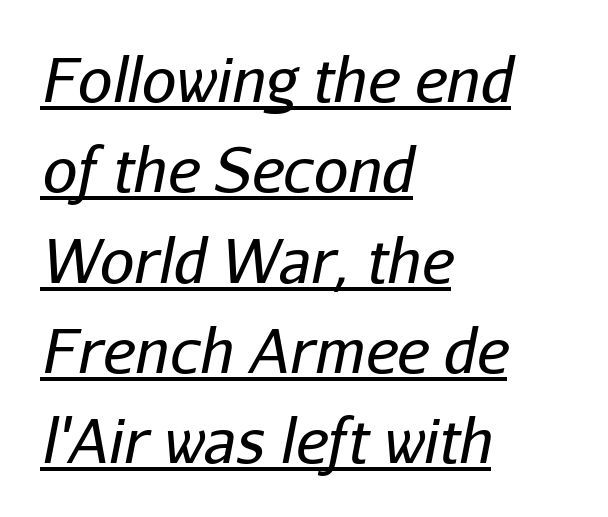
{"italic": "yes", "lean": "right", "slant_degrees": 11, "bold": "no", "weight": "regular", "width": "normal", "stroke_contrast": "low", "x_height": "medium", "monospaced": "no", "underline": "yes", "align": "left", "line_spacing": "normal", "line_spacing_ratio": 1.48, "letter_spacing": "normal", "letter_spacing_em": 0.0, "glyph_px": 61}
